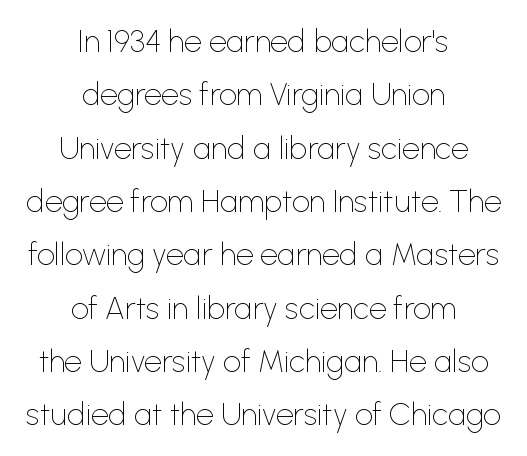
Q: Is the text bold? A: No.
Q: Is the text italic (slanted)? A: No, it is upright.
Q: Is the typeface a serif or a sans-serif typeface? A: Sans-serif.
Q: Is the text underlined? A: No.
Q: How is the paragraph aligned? A: Centered.
Q: Is the spacing between letters normal or unusually wide? A: Normal.
Q: Width (condensed, normal, or wide)? A: Normal.
Q: Stroke contrast? A: Low.
Q: x-height? A: Medium.
Q: Monospaced? A: No.
